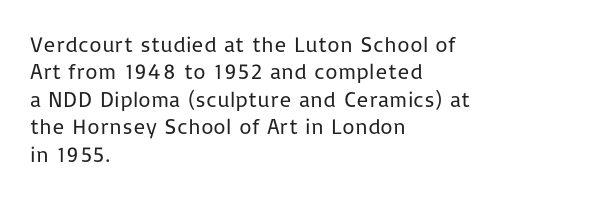
Counters stay open thanks to moderate or lighter strokes. All the whitespace from short lines collects on the right. Normally led — the rows are evenly, conventionally spaced. The glyphs are unaccompanied by any horizontal stroke below them.
